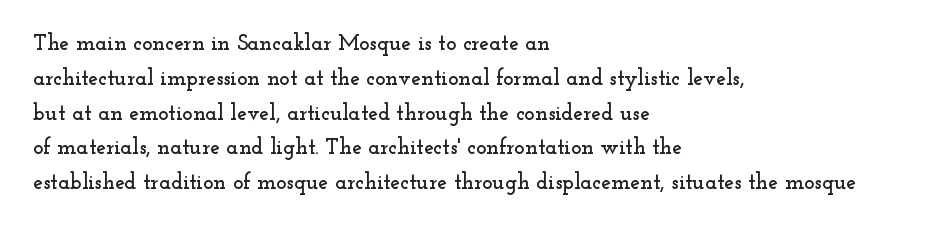
The letters stand straight up with perfectly vertical stems. The strip under each line holds only bare page. Each new line begins a customary step beneath the previous one. Inter-character spacing is left at the font's built-in metrics. The paragraph shown leans on its left margin.
